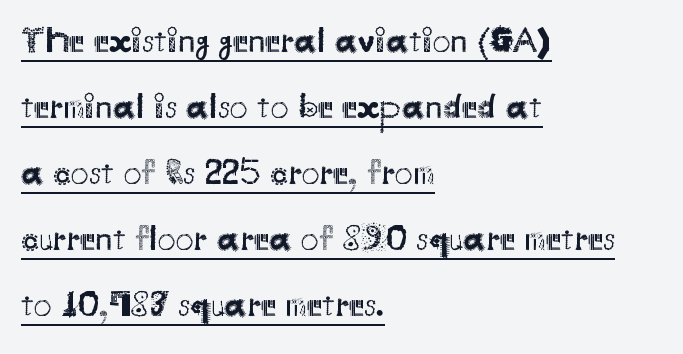
Q: Is the text bold? A: No.
Q: Is the text italic (slanted)? A: No, it is upright.
Q: Is the typeface a serif or a sans-serif typeface? A: Sans-serif.
Q: Is the text underlined? A: Yes.
Q: How is the paragraph aligned? A: Left-aligned.
Q: Is the spacing between letters normal or unusually wide? A: Normal.
Q: Width (condensed, normal, or wide)? A: Normal.
Q: Stroke contrast? A: Medium.
Q: x-height? A: Small.
Q: Monospaced? A: No.
